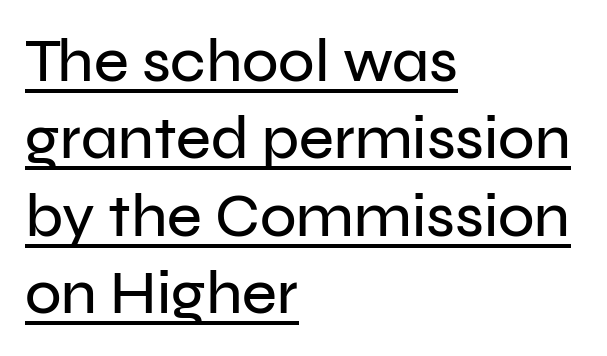
The image shows 60 px sans-serif type, upright; set left-aligned, normal line spacing (1.29x), normal letter spacing, underlined; low stroke contrast and a medium x-height.
